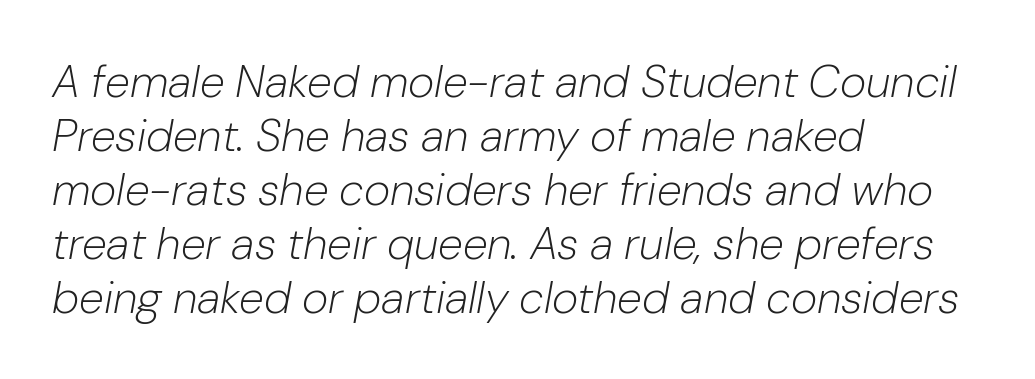
{"italic": "yes", "lean": "right", "slant_degrees": 10, "bold": "no", "weight": "light", "width": "normal", "stroke_contrast": "low", "x_height": "medium", "monospaced": "no", "underline": "no", "align": "left", "line_spacing_ratio": 1.2, "letter_spacing": "normal", "letter_spacing_em": 0.0, "glyph_px": 45}
